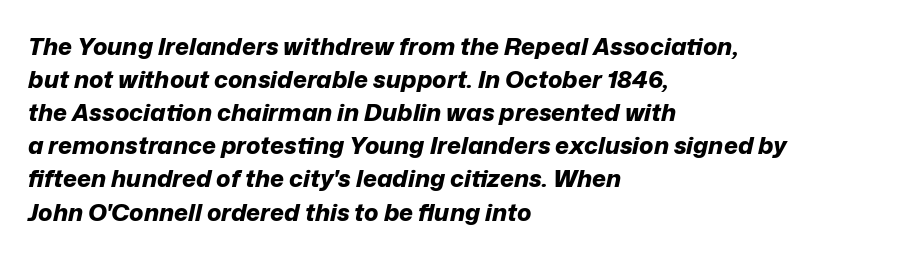
Q: Is the text bold? A: Yes.
Q: Is the text italic (slanted)? A: Yes, it leans right by about 12 degrees.
Q: Is the text underlined? A: No.
Q: How is the paragraph aligned? A: Left-aligned.
Q: Is the spacing between letters normal or unusually wide? A: Normal.
Q: Is the spacing between lines tight, normal or loose? A: Normal.
